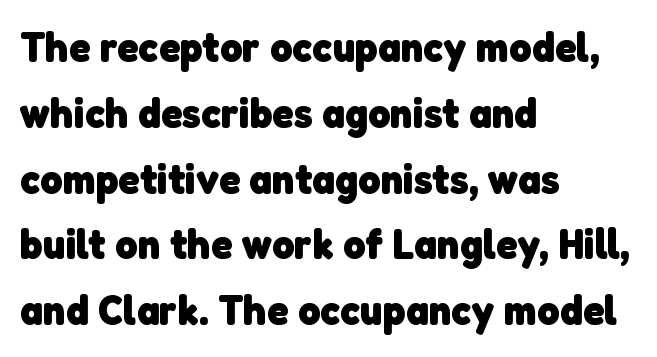
Q: Is the text bold? A: Yes.
Q: Is the typeface a serif or a sans-serif typeface? A: Sans-serif.
Q: Is the text underlined? A: No.
Q: How is the paragraph aligned? A: Left-aligned.
Q: Is the spacing between letters normal or unusually wide? A: Normal.
Q: Is the spacing between lines tight, normal or loose? A: Normal.
Q: Width (condensed, normal, or wide)? A: Normal.
Q: Stroke contrast? A: Low.
Q: x-height? A: Medium.
Q: Monospaced? A: No.
